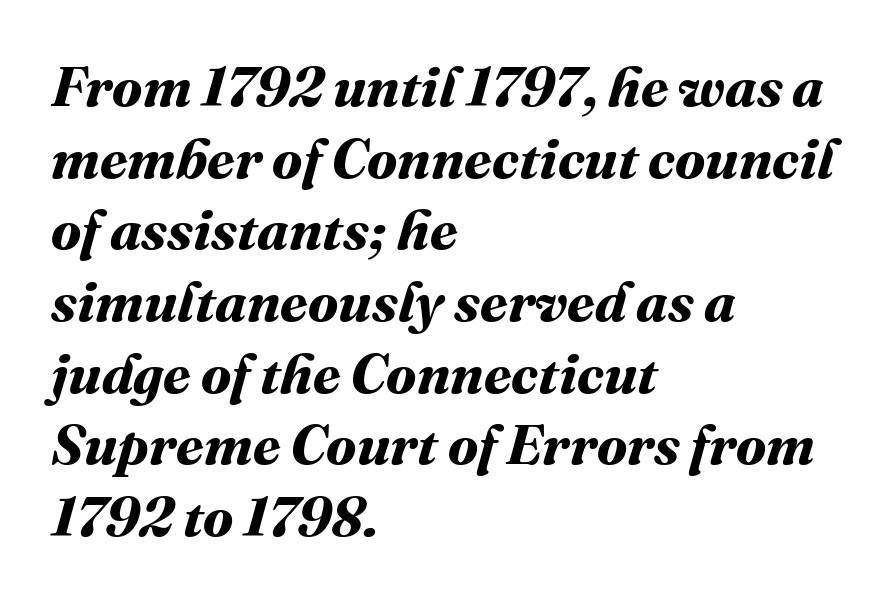
Q: Is the text bold? A: Yes.
Q: Is the text underlined? A: No.
Q: How is the paragraph aligned? A: Left-aligned.
Q: Is the spacing between letters normal or unusually wide? A: Normal.
Q: Is the spacing between lines tight, normal or loose? A: Normal.
Q: Width (condensed, normal, or wide)? A: Normal.
Q: Stroke contrast? A: Medium.
Q: x-height? A: Medium.
Q: Monospaced? A: No.
